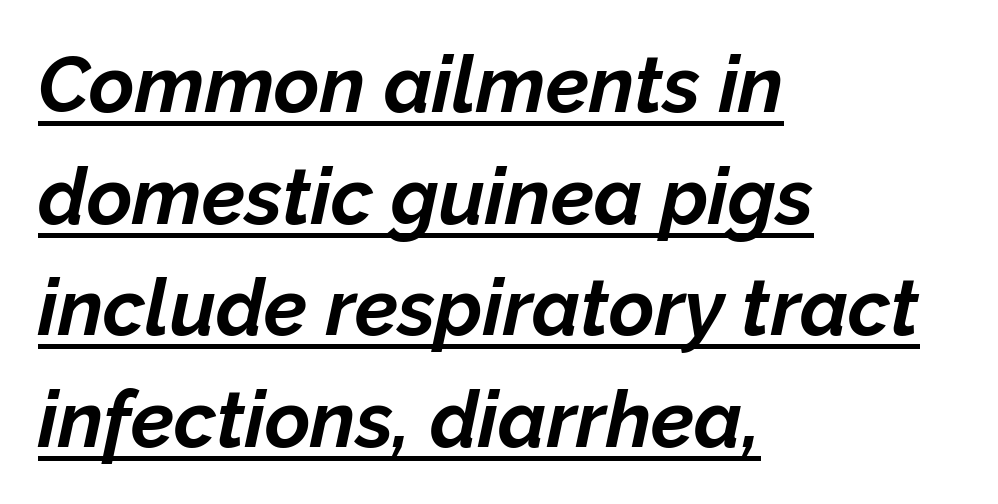
{"italic": "yes", "lean": "right", "slant_degrees": 12, "bold": "yes", "weight": "bold", "width": "normal", "stroke_contrast": "low", "x_height": "medium", "monospaced": "no", "underline": "yes", "align": "left", "line_spacing": "normal", "line_spacing_ratio": 1.43, "letter_spacing": "normal", "letter_spacing_em": 0.0, "glyph_px": 78}
